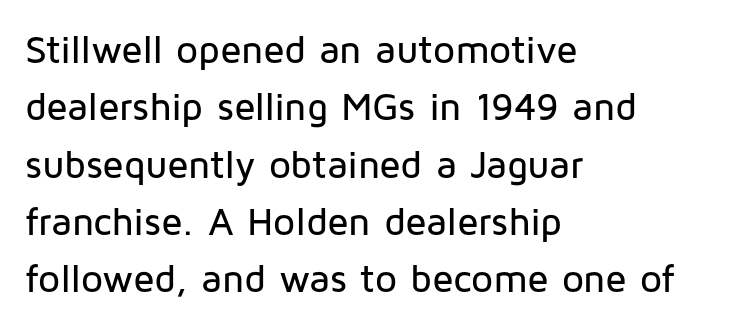
{"serif": "no", "italic": "no", "width": "normal", "stroke_contrast": "low", "x_height": "medium", "monospaced": "no", "underline": "no", "align": "left", "line_spacing": "normal", "line_spacing_ratio": 1.47, "letter_spacing": "normal", "letter_spacing_em": 0.0, "glyph_px": 39}
